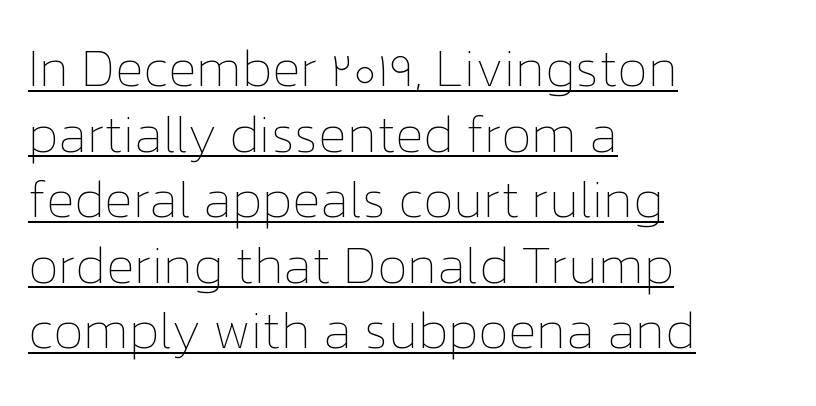
{"italic": "no", "bold": "no", "weight": "thin", "width": "normal", "stroke_contrast": "low", "x_height": "medium", "monospaced": "no", "underline": "yes", "align": "left", "line_spacing": "normal", "line_spacing_ratio": 1.26, "letter_spacing": "normal", "letter_spacing_em": 0.0, "glyph_px": 52}
